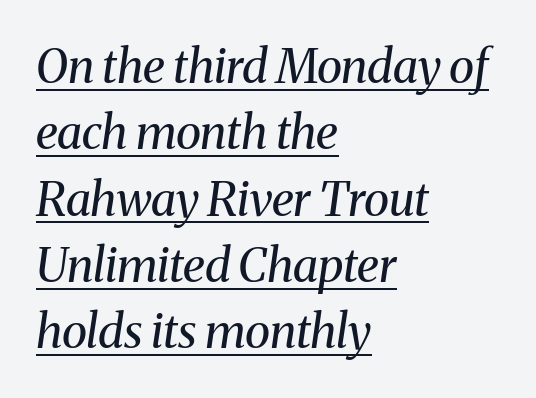
These lines are rendered in a variable-pitch font. Baseline-to-baseline distance is the conventional proportion of letter height. The lettering tilts uniformly, giving the passage an italic look. Stroke thickness stays within the range of a standard reading face or lighter.
